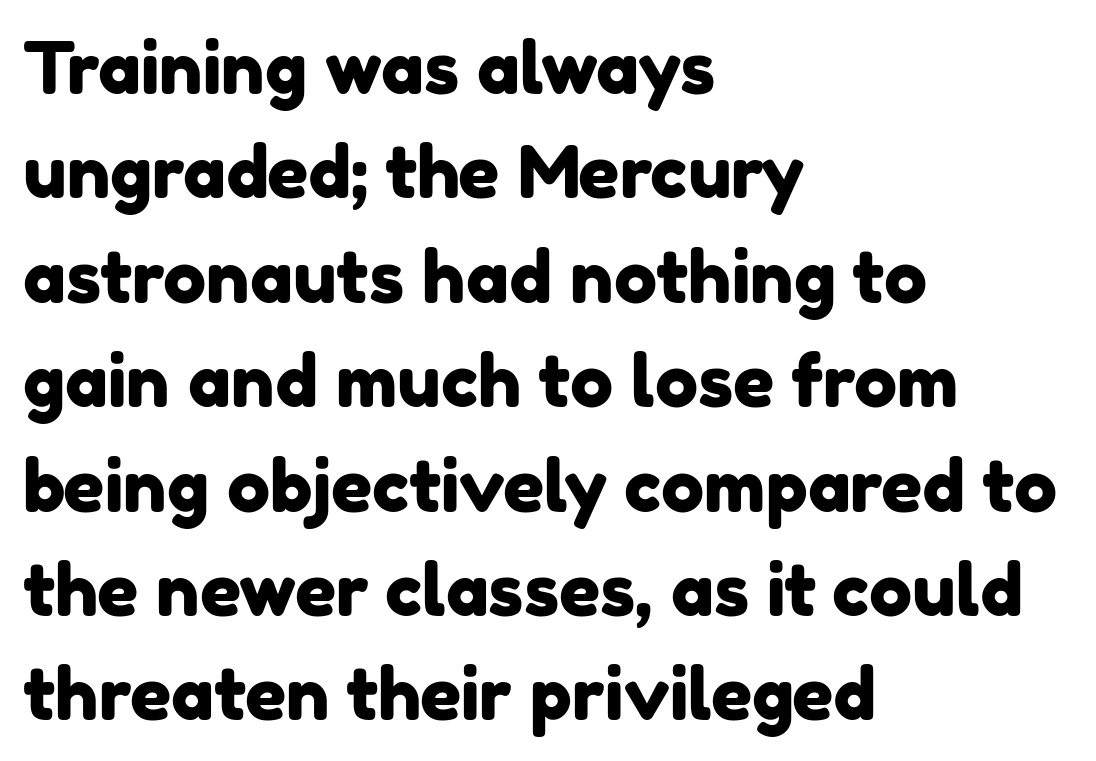
Q: Is the typeface a serif or a sans-serif typeface? A: Sans-serif.
Q: Is the text underlined? A: No.
Q: How is the paragraph aligned? A: Left-aligned.
Q: Is the spacing between letters normal or unusually wide? A: Normal.
Q: Is the spacing between lines tight, normal or loose? A: Normal.
Q: Width (condensed, normal, or wide)? A: Normal.
Q: Stroke contrast? A: Low.
Q: x-height? A: Medium.
Q: Monospaced? A: No.
